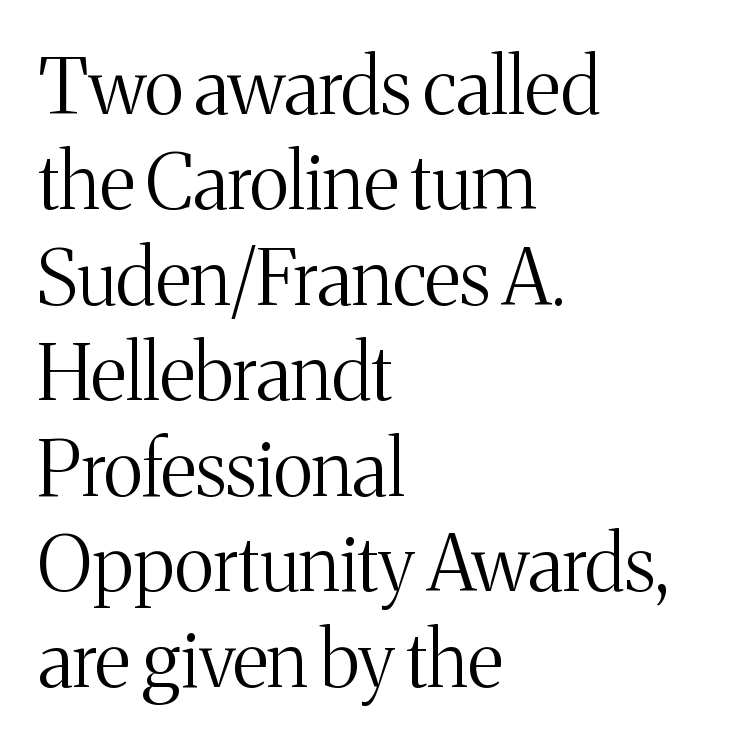
The image shows 77 px light serif type, upright; set left-aligned, line spacing 1.24x, normal letter spacing, not underlined; medium stroke contrast and a medium x-height.
